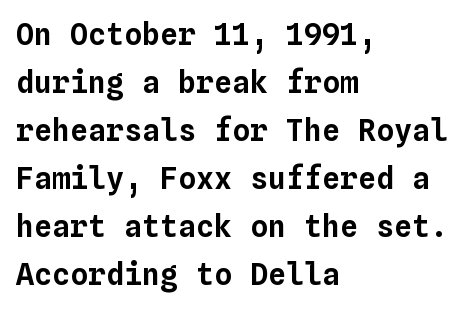
The passage is arranged the way most books set body copy — flush left. If you measured baseline to baseline, you'd find a middling distance. The letters march in equal steps, a hallmark of fixed-pitch type. Tracking value appears to be zero — textbook default spacing.
